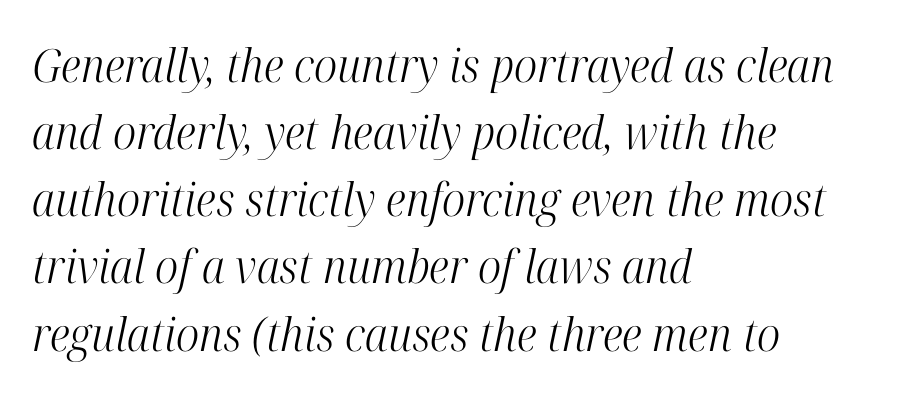
The image shows 46 px light, condensed serif type, italic (leaning right); set left-aligned, normal line spacing (1.46x), normal letter spacing, not underlined; high stroke contrast and a medium x-height.
